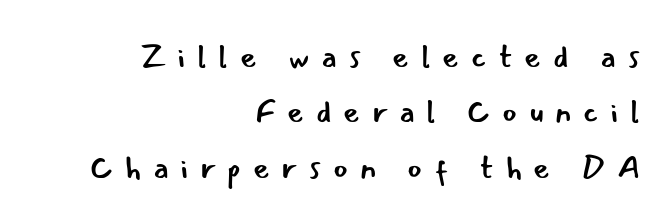
The image shows 32 px regular-weight sans-serif type, upright; set right-aligned, line spacing 1.73x, unusually wide letter spacing (+0.36 em), not underlined; low stroke contrast and a small x-height.
